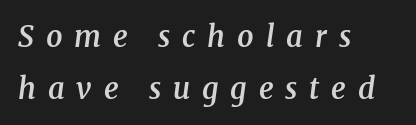
Glance below the letters and you will spot only blank space. What kind of face is this? One with serifs. Notice how the passage keeps a crisp vertical edge on the left only. Semibold letterforms, between regular and bold. Slanted lettering throughout.
